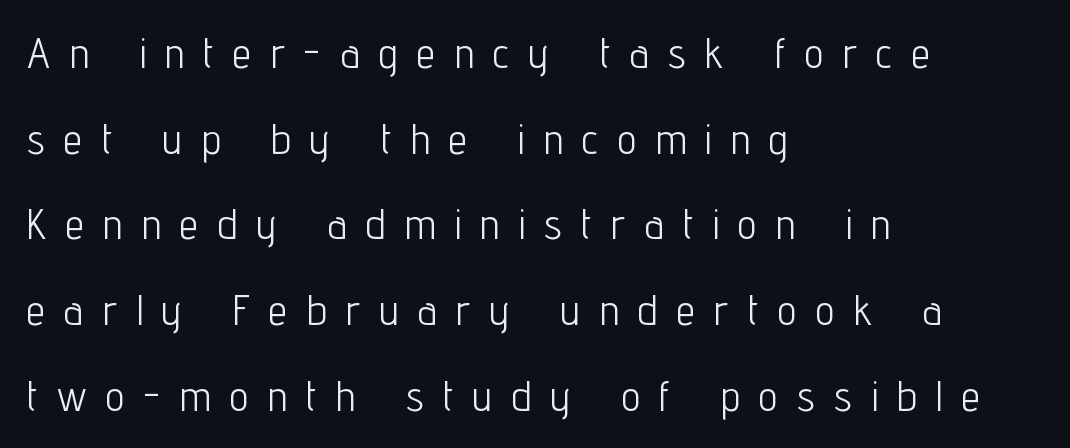
{"serif": "no", "italic": "no", "bold": "no", "weight": "light", "width": "condensed", "stroke_contrast": "low", "x_height": "medium", "monospaced": "no", "underline": "no", "align": "left", "line_spacing": "loose", "line_spacing_ratio": 2.04, "letter_spacing": "wide", "letter_spacing_em": 0.47, "glyph_px": 42}
